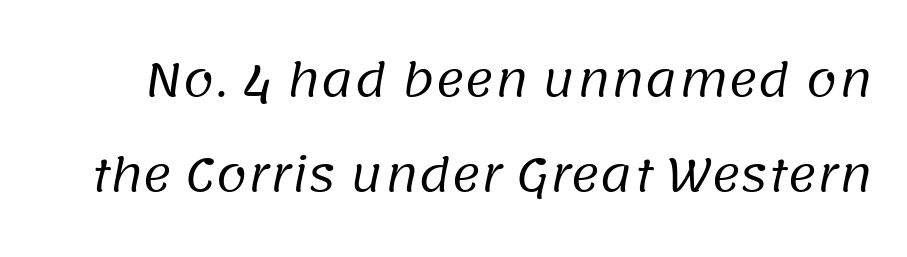
{"serif": "no", "bold": "no", "weight": "regular", "width": "normal", "stroke_contrast": "low", "x_height": "large", "monospaced": "no", "underline": "no", "line_spacing": "loose", "line_spacing_ratio": 2.12, "letter_spacing": "normal", "letter_spacing_em": 0.0, "glyph_px": 45}
